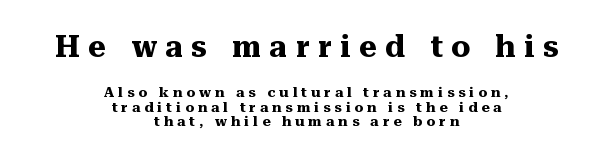
The image shows 30 px heavy serif type, upright; set centered, tight line spacing (1.04x), unusually wide letter spacing (+0.29 em), not underlined; the first (top) block is 2.14x larger; medium stroke contrast and a medium x-height.
